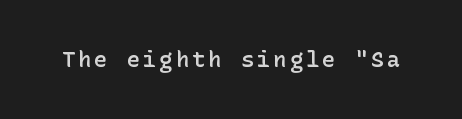
The image shows 22 px text type, upright; set not underlined.
